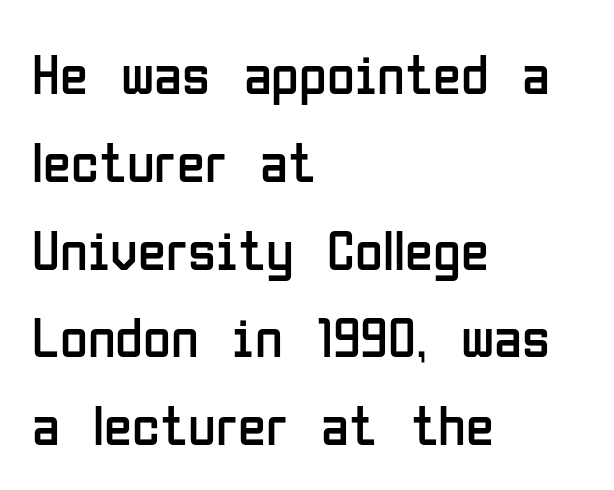
{"serif": "no", "italic": "no", "bold": "no", "weight": "regular", "width": "condensed", "stroke_contrast": "low", "x_height": "medium", "monospaced": "no", "underline": "no", "align": "left", "line_spacing": "normal", "line_spacing_ratio": 1.54, "letter_spacing": "normal", "letter_spacing_em": 0.0, "glyph_px": 57}
